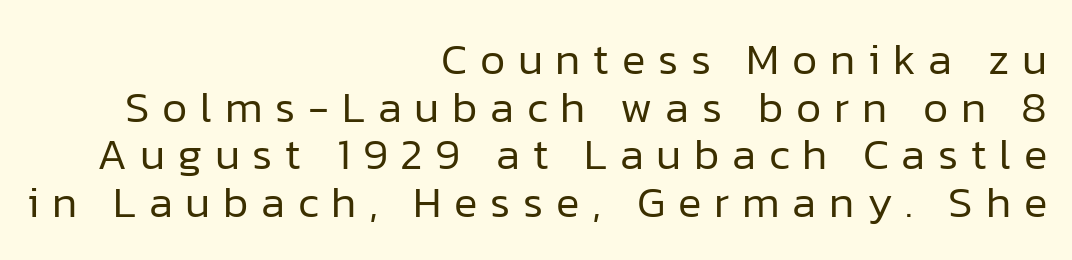
The image shows 44 px regular-weight sans-serif type, upright; set right-aligned, tight line spacing (1.08x), unusually wide letter spacing (+0.29 em), not underlined; low stroke contrast and a medium x-height.
